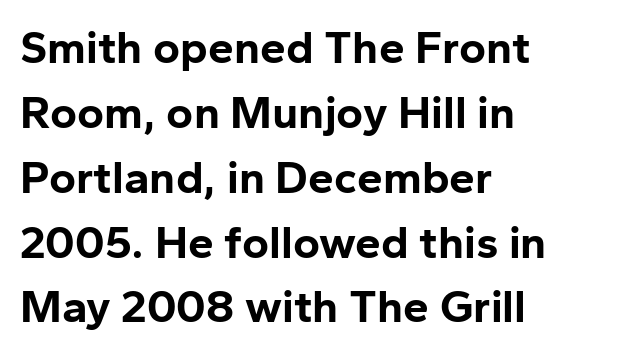
Visually the block forms a straight wall on the left and a jagged coastline on the right. The line texture is even and compact thanks to regular tracking. Does the type have serifs? No, each stem ends abruptly. The typesetting leans heavy: a genuine bold. Regular leading. The zone under the glyphs is completely vacant.
